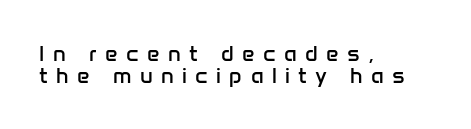
The image shows 22 px text type, upright; set left-aligned, tight line spacing (1.01x), unusually wide letter spacing (+0.38 em), not underlined.
